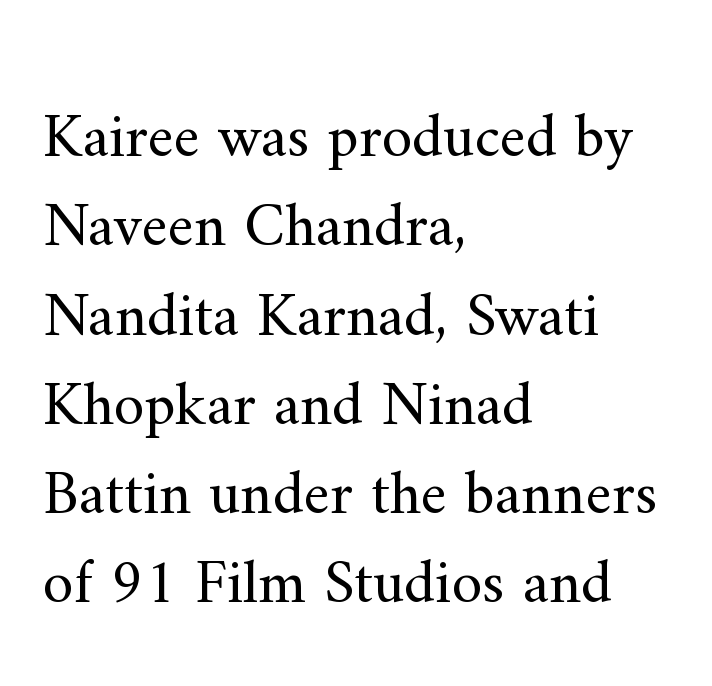
{"serif": "yes", "italic": "no", "bold": "no", "weight": "regular", "width": "normal", "stroke_contrast": "medium", "x_height": "small", "monospaced": "no", "underline": "no", "align": "left", "line_spacing": "normal", "line_spacing_ratio": 1.44, "letter_spacing": "normal", "letter_spacing_em": 0.0, "glyph_px": 62}
